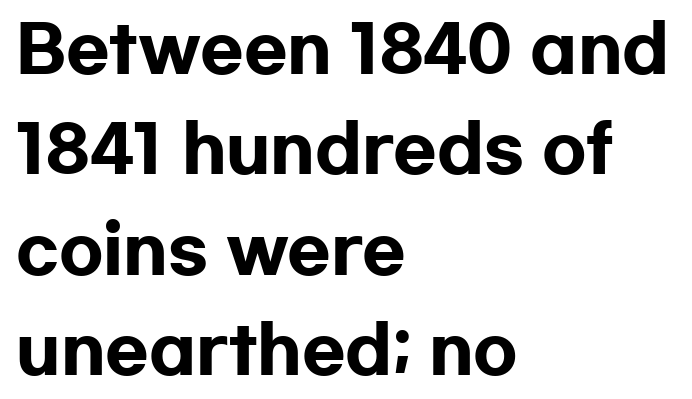
The image shows 64 px heavy, wide sans-serif type, upright; set left-aligned, normal line spacing (1.57x), normal letter spacing, not underlined; low stroke contrast and a medium x-height.
